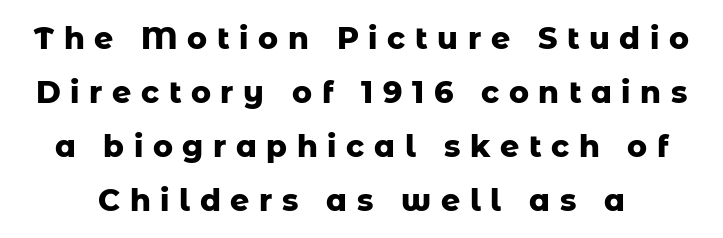
Strong, thick strokes mark this as bold type. Italic: no, the glyphs are upright roman. The strip under each line holds only bare page. Is the letter spacing exaggerated? Yes — the characters are pushed far apart.
